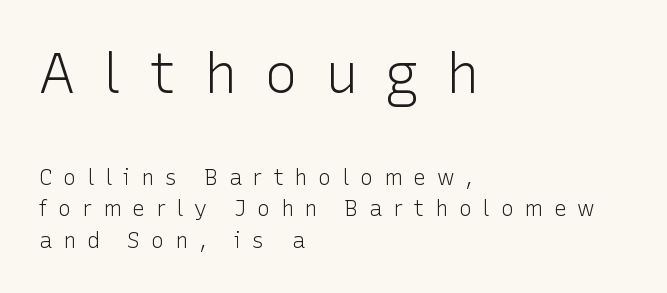
The image shows 56 px light sans-serif type, upright; set left-aligned, normal line spacing (1.43x), unusually wide letter spacing (+0.48 em), not underlined; the first (top) block is 2.55x larger; low stroke contrast and a medium x-height.
